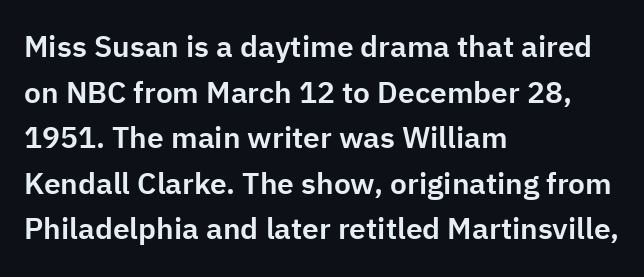
The image shows 30 px sans-serif type, upright; set left-aligned, normal line spacing (1.52x), normal letter spacing, not underlined; low stroke contrast and a medium x-height.
